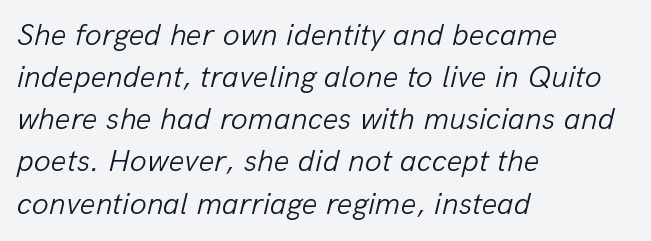
{"italic": "yes", "lean": "right", "slant_degrees": 13, "bold": "no", "weight": "light", "width": "normal", "stroke_contrast": "low", "x_height": "medium", "monospaced": "no", "underline": "no", "align": "left", "line_spacing": "normal", "line_spacing_ratio": 1.36, "letter_spacing": "normal", "letter_spacing_em": 0.0, "glyph_px": 31}
